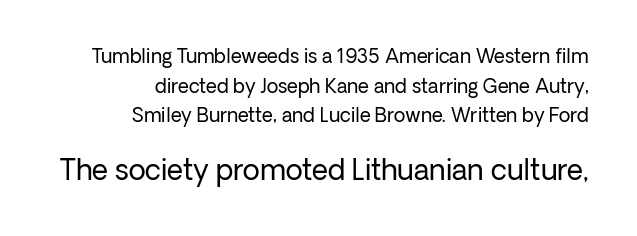
{"serif": "no", "italic": "no", "bold": "no", "weight": "regular", "width": "normal", "stroke_contrast": "low", "x_height": "medium", "monospaced": "no", "underline": "no", "align": "right", "line_spacing": "normal", "line_spacing_ratio": 1.56, "letter_spacing": "normal", "letter_spacing_em": 0.0, "larger_block": "second", "size_ratio": 1.47, "glyph_px": 28}
